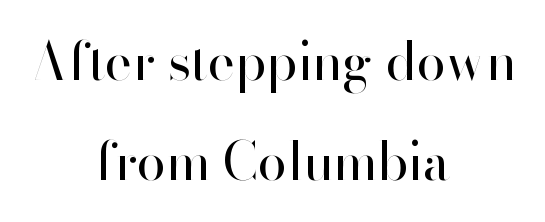
The image shows 52 px regular-weight sans-serif type, upright; set centered, loose line spacing (1.92x), normal letter spacing, not underlined; high stroke contrast and a small x-height.
